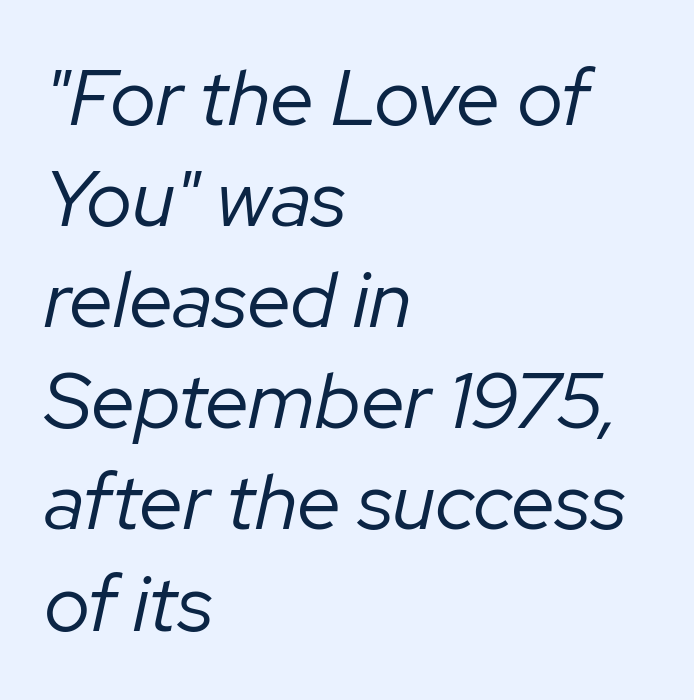
Layout note: lines flush left. Does the leading feel generous? No, just average. In terms of posture, this sample is oblique. Note the varied advance widths — an 'i' is clearly narrower than an 'm'.
